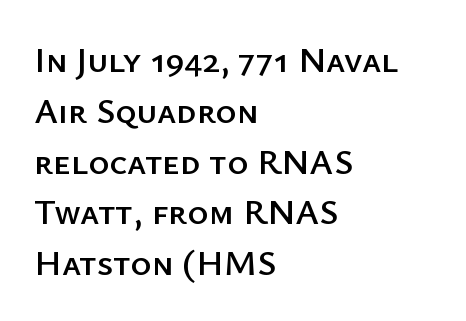
The image shows 36 px sans-serif type, upright; set left-aligned, normal line spacing (1.41x), normal letter spacing, not underlined; low stroke contrast and a medium x-height.
